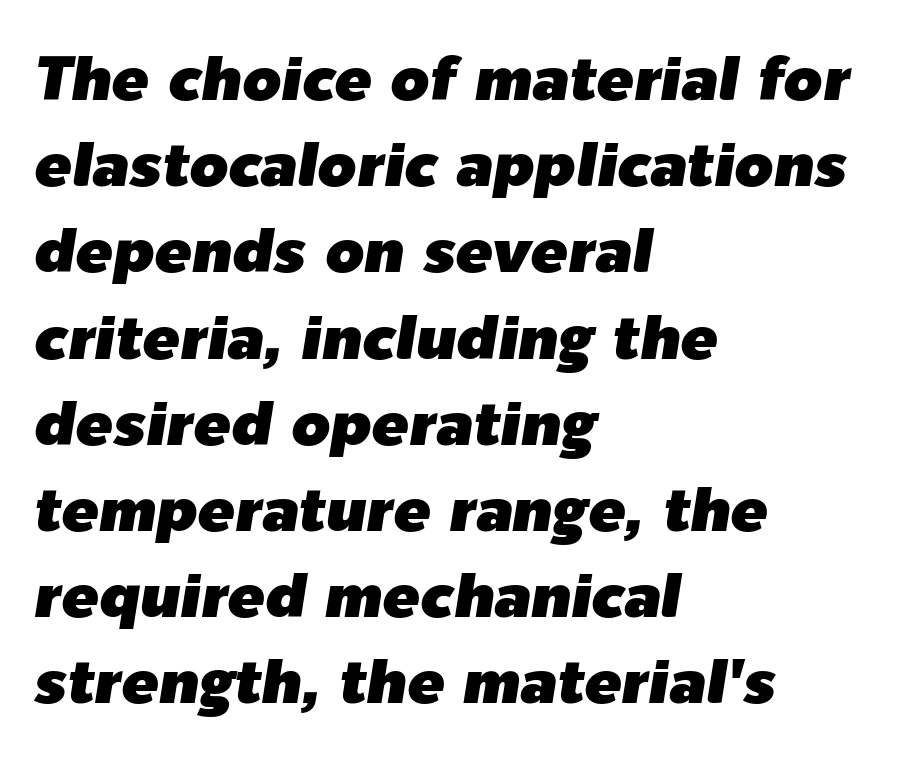
The image shows 62 px text type, italic (leaning right); set left-aligned, normal line spacing (1.39x), normal letter spacing, not underlined; low stroke contrast and a medium x-height.
